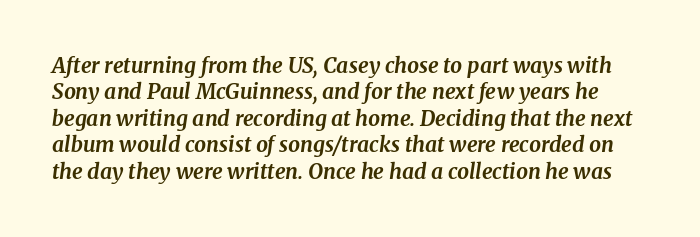
{"italic": "yes", "lean": "right", "slant_degrees": 8, "bold": "yes", "underline": "no", "line_spacing": "normal", "line_spacing_ratio": 1.26, "letter_spacing": "normal", "letter_spacing_em": 0.0, "glyph_px": 21}
